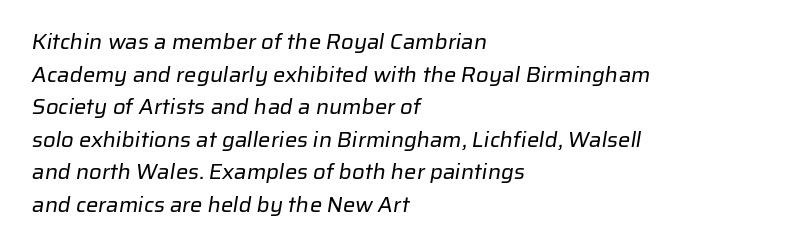
You could call the tracking neutral — neither tight nor loose. Counters stay open thanks to moderate or lighter strokes. Compared with typical paragraphs, the rows here are spaced about the same. Plain, unruled lines of type.
